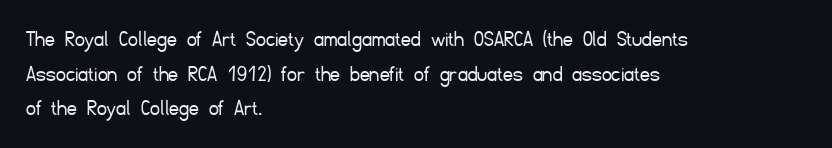
The image shows 24 px text type, upright; set left-aligned, normal line spacing (1.44x), normal letter spacing, not underlined.
